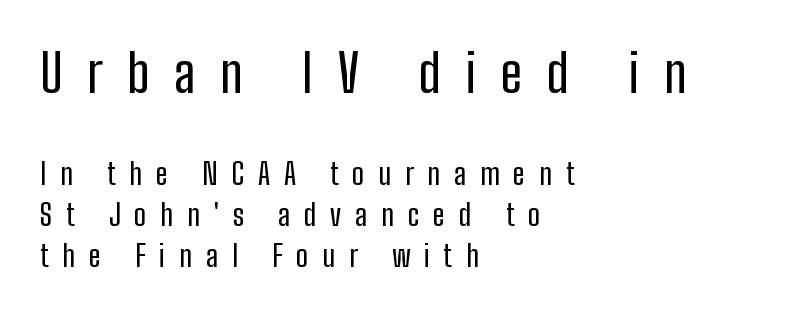
Nobody drew a line under any word here. The font's upright variant was chosen for this text. The earlier block is typeset at a bigger size than the later block. Stroke terminals: plain, sans-serif. The line texture is sparse and dotted thanks to wide tracking.
